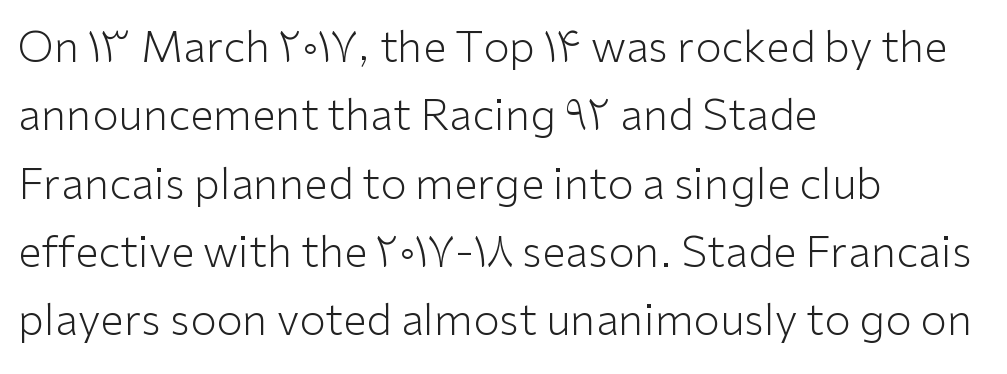
The image shows 43 px light sans-serif type, upright; set left-aligned, normal line spacing (1.59x), normal letter spacing, not underlined; low stroke contrast and a medium x-height.
